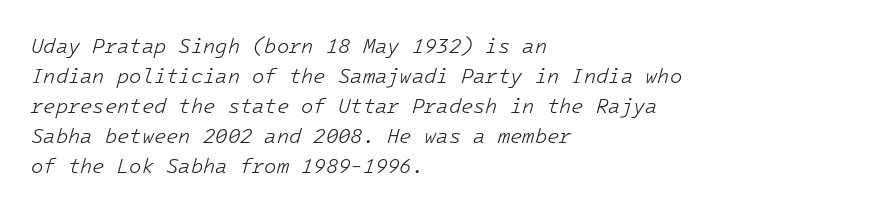
{"italic": "yes", "lean": "right", "slant_degrees": 16, "bold": "no", "underline": "no", "align": "left", "line_spacing": "normal", "line_spacing_ratio": 1.5, "letter_spacing": "normal", "letter_spacing_em": 0.0, "glyph_px": 20}
